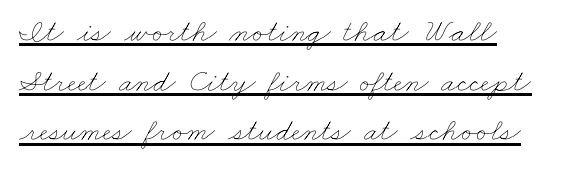
Q: Is the text bold? A: No.
Q: Is the text underlined? A: Yes.
Q: How is the paragraph aligned? A: Left-aligned.
Q: Is the spacing between letters normal or unusually wide? A: Normal.
Q: Is the spacing between lines tight, normal or loose? A: Normal.
Q: Width (condensed, normal, or wide)? A: Wide.
Q: Stroke contrast? A: Low.
Q: x-height? A: Small.
Q: Monospaced? A: No.
